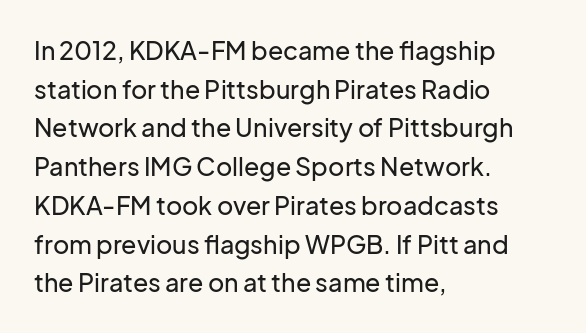
The image shows 25 px text type, upright; set left-aligned, normal line spacing (1.55x), normal letter spacing, not underlined.
